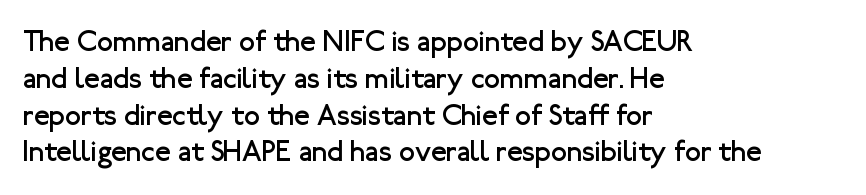
{"serif": "no", "italic": "no", "bold": "no", "weight": "regular", "width": "normal", "stroke_contrast": "low", "x_height": "medium", "monospaced": "no", "underline": "no", "align": "left", "line_spacing": "normal", "line_spacing_ratio": 1.27, "letter_spacing": "normal", "letter_spacing_em": 0.0, "glyph_px": 29}
